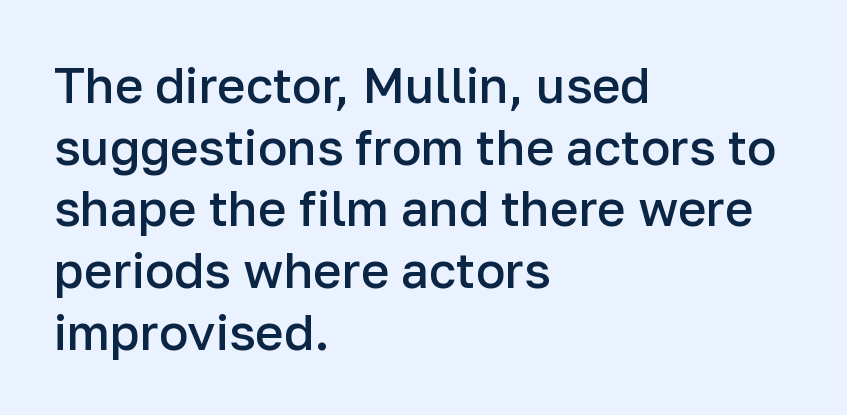
The image shows 49 px semibold sans-serif type, upright; set left-aligned, normal line spacing (1.26x), normal letter spacing, not underlined; low stroke contrast and a medium x-height.
